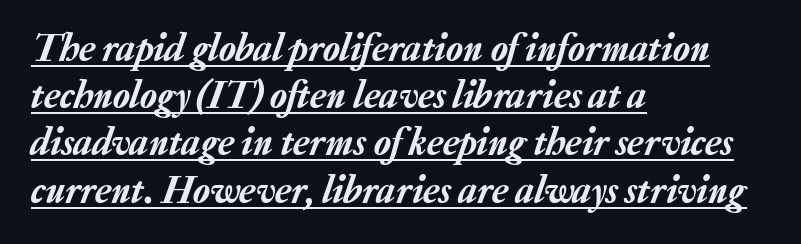
Q: Is the text italic (slanted)? A: Yes, it leans right by about 20 degrees.
Q: Is the text underlined? A: Yes.
Q: How is the paragraph aligned? A: Left-aligned.
Q: Is the spacing between letters normal or unusually wide? A: Normal.
Q: Width (condensed, normal, or wide)? A: Normal.
Q: Stroke contrast? A: Low.
Q: x-height? A: Medium.
Q: Monospaced? A: No.
